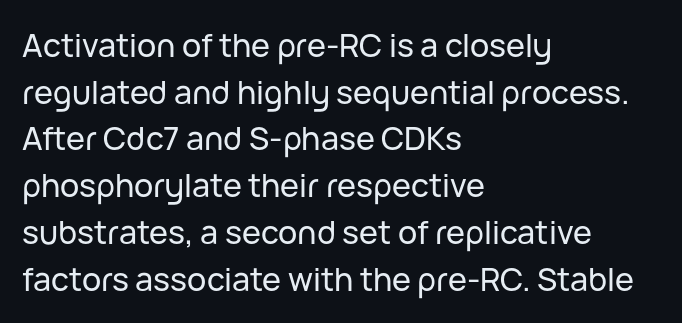
Whoever set this chose a conventional vertical rhythm. The rendering anchors every line to the left-hand side. A typesetter would label this face a sans. A typesetter would call this proportional, since set widths differ per character. You can tell it's not italic because the verticals are truly vertical. Plain, unruled lines of type.
